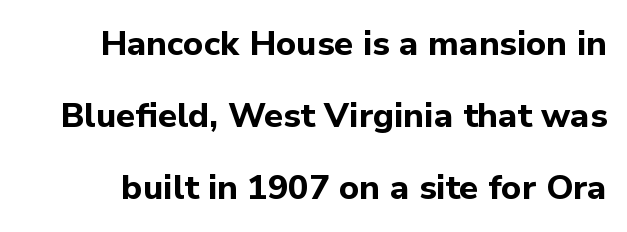
{"serif": "no", "italic": "no", "bold": "yes", "weight": "bold", "width": "normal", "stroke_contrast": "low", "x_height": "medium", "monospaced": "no", "underline": "no", "line_spacing": "loose", "line_spacing_ratio": 2.12, "letter_spacing": "normal", "letter_spacing_em": 0.0, "glyph_px": 34}
